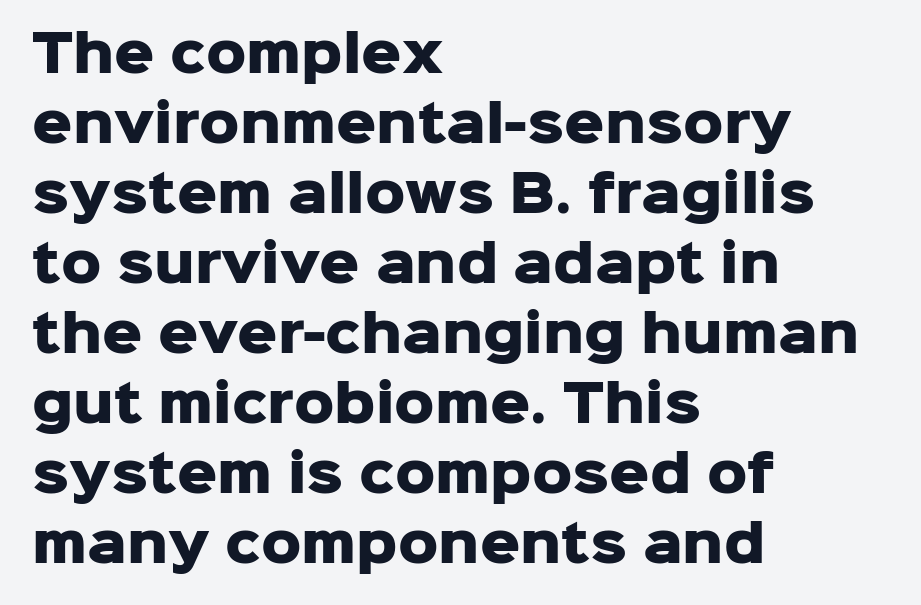
Leftover space on each line is placed entirely after the last word. Descenders are the only things crossing below the line. This is roman type, the default non-slanted kind. Is this a fixed-width face? No — the glyphs have proportional, varying widths. Type style note: lacks serifs. Chunky letters — that's bold for sure.
